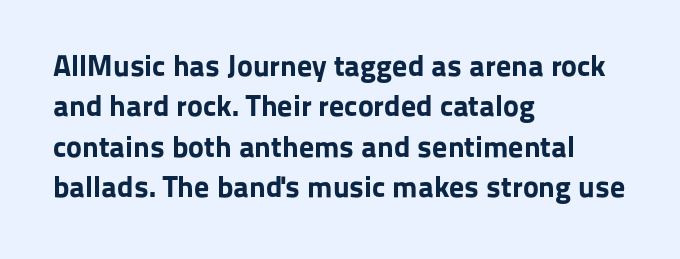
{"serif": "no", "italic": "no", "bold": "yes", "weight": "bold", "width": "normal", "stroke_contrast": "low", "x_height": "medium", "monospaced": "no", "underline": "no", "align": "left", "line_spacing": "normal", "line_spacing_ratio": 1.35, "letter_spacing": "normal", "letter_spacing_em": 0.0, "glyph_px": 30}
